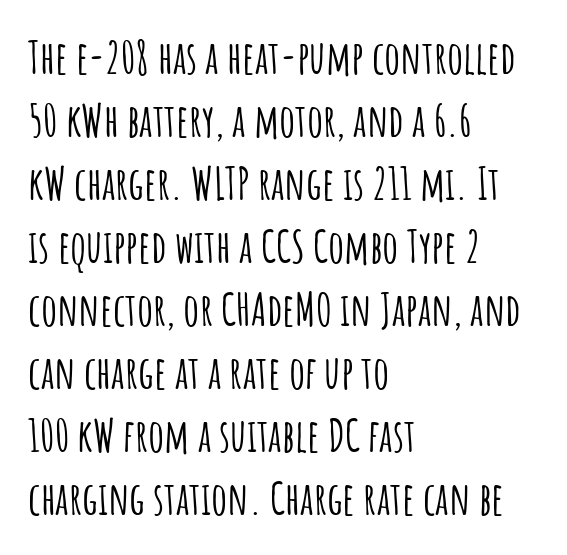
{"serif": "no", "italic": "no", "width": "condensed", "stroke_contrast": "low", "x_height": "large", "monospaced": "no", "underline": "no", "align": "left", "line_spacing": "normal", "line_spacing_ratio": 1.4, "letter_spacing": "normal", "letter_spacing_em": 0.0, "glyph_px": 45}
